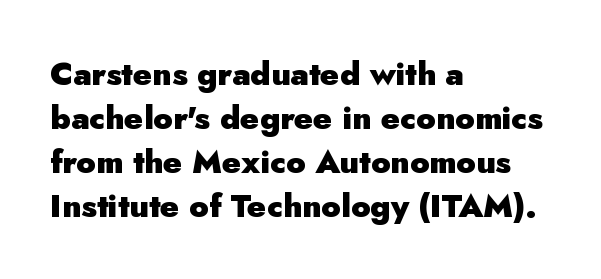
Q: Is the text bold? A: Yes.
Q: Is the text italic (slanted)? A: No, it is upright.
Q: Is the typeface a serif or a sans-serif typeface? A: Sans-serif.
Q: Is the text underlined? A: No.
Q: How is the paragraph aligned? A: Left-aligned.
Q: Is the spacing between letters normal or unusually wide? A: Normal.
Q: Is the spacing between lines tight, normal or loose? A: Normal.
Q: Width (condensed, normal, or wide)? A: Normal.
Q: Stroke contrast? A: Low.
Q: x-height? A: Small.
Q: Monospaced? A: No.
